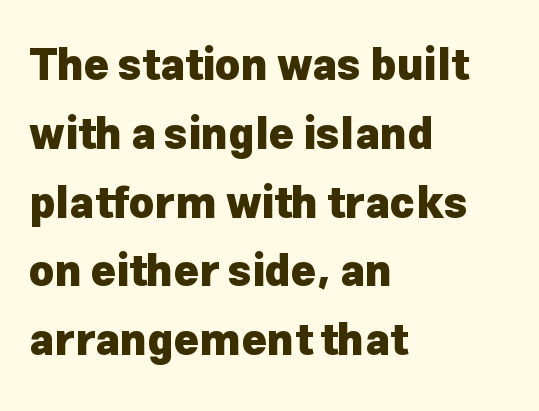
{"serif": "no", "italic": "no", "bold": "yes", "weight": "heavy", "width": "normal", "stroke_contrast": "low", "x_height": "medium", "monospaced": "no", "underline": "no", "align": "left", "line_spacing": "normal", "line_spacing_ratio": 1.6, "letter_spacing": "normal", "letter_spacing_em": 0.0, "glyph_px": 43}
